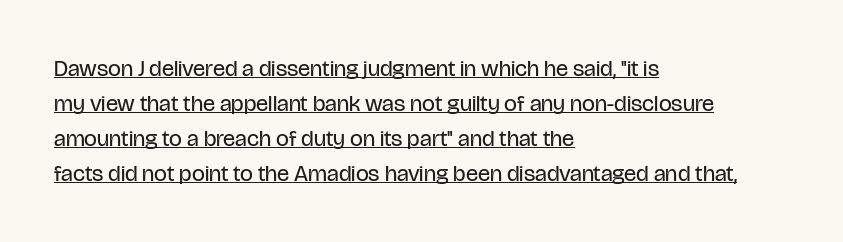
{"italic": "no", "bold": "no", "underline": "yes", "align": "left", "line_spacing": "normal", "line_spacing_ratio": 1.52, "letter_spacing": "normal", "letter_spacing_em": 0.0, "glyph_px": 23}
